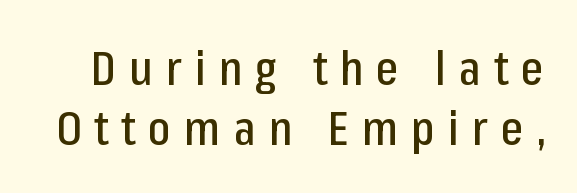
Q: Is the text italic (slanted)? A: No, it is upright.
Q: Is the typeface a serif or a sans-serif typeface? A: Sans-serif.
Q: Is the text underlined? A: No.
Q: Is the spacing between letters normal or unusually wide? A: Unusually wide.
Q: Is the spacing between lines tight, normal or loose? A: Normal.
Q: Width (condensed, normal, or wide)? A: Condensed.
Q: Stroke contrast? A: Low.
Q: x-height? A: Medium.
Q: Monospaced? A: No.
